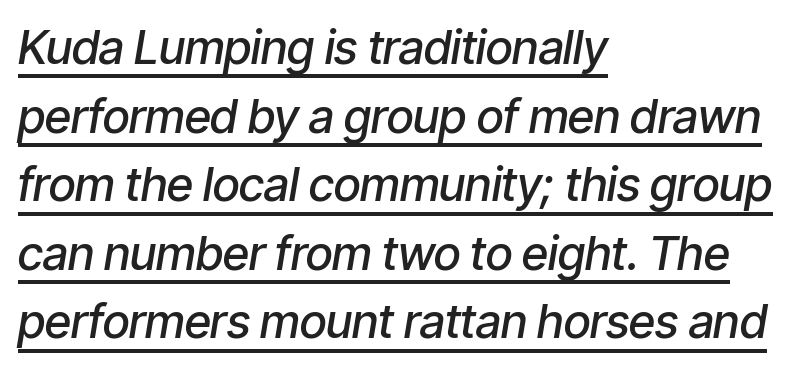
Q: Is the text bold? A: Semi-bold.
Q: Is the text italic (slanted)? A: Yes, it leans right by about 9 degrees.
Q: Is the text underlined? A: Yes.
Q: How is the paragraph aligned? A: Left-aligned.
Q: Is the spacing between letters normal or unusually wide? A: Normal.
Q: Is the spacing between lines tight, normal or loose? A: Normal.
Q: Width (condensed, normal, or wide)? A: Condensed.
Q: Stroke contrast? A: Low.
Q: x-height? A: Medium.
Q: Monospaced? A: No.
